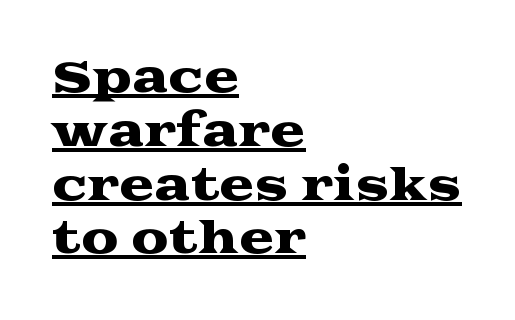
In terms of letterform style, serifs are clearly present. Baseline-to-baseline distance is the conventional proportion of letter height. The gaps between neighbouring characters are ordinary and unremarkable. The rag falls on the right side of this text block.
